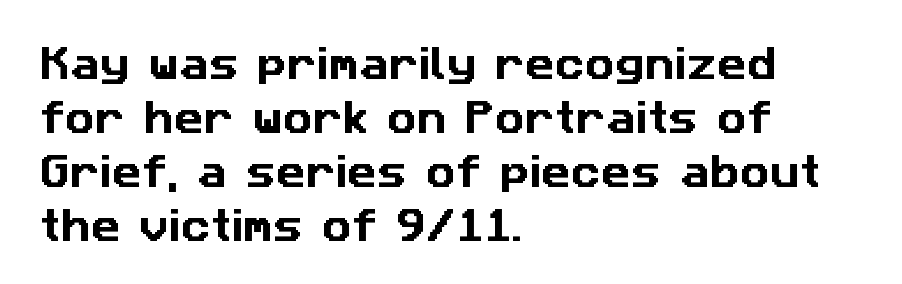
{"serif": "no", "width": "normal", "stroke_contrast": "low", "x_height": "medium", "monospaced": "no", "underline": "no", "align": "left", "line_spacing": "normal", "line_spacing_ratio": 1.46, "letter_spacing": "normal", "letter_spacing_em": 0.0, "glyph_px": 37}
